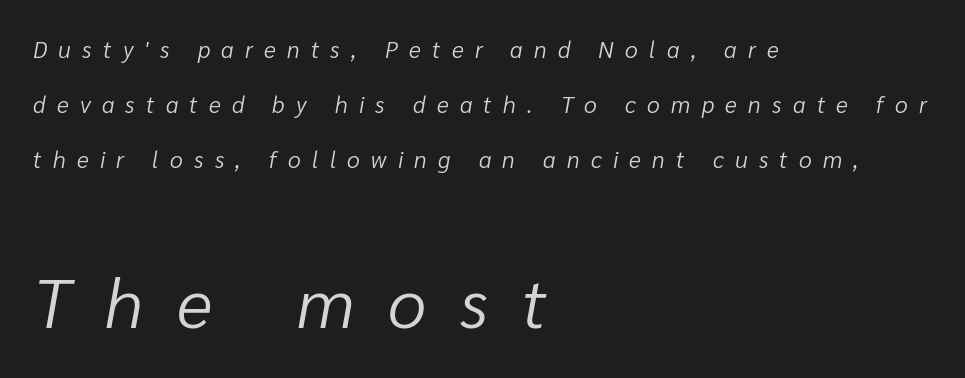
Q: Is the text bold? A: No.
Q: Is the text italic (slanted)? A: Yes, it leans right by about 10 degrees.
Q: Is the text underlined? A: No.
Q: How is the paragraph aligned? A: Left-aligned.
Q: Is the spacing between letters normal or unusually wide? A: Unusually wide.
Q: Is the spacing between lines tight, normal or loose? A: Loose.
Q: Which block of text is set in a larger size, the first (top) or the second (bottom)? A: The second (bottom) one.
Q: Width (condensed, normal, or wide)? A: Normal.
Q: Stroke contrast? A: Low.
Q: x-height? A: Medium.
Q: Monospaced? A: No.
